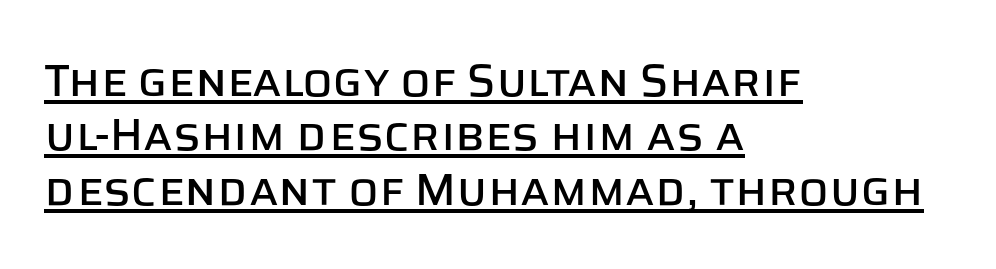
{"serif": "no", "italic": "no", "width": "normal", "stroke_contrast": "low", "x_height": "large", "monospaced": "no", "underline": "yes", "align": "left", "line_spacing_ratio": 1.21, "letter_spacing": "normal", "letter_spacing_em": 0.0, "glyph_px": 45}
